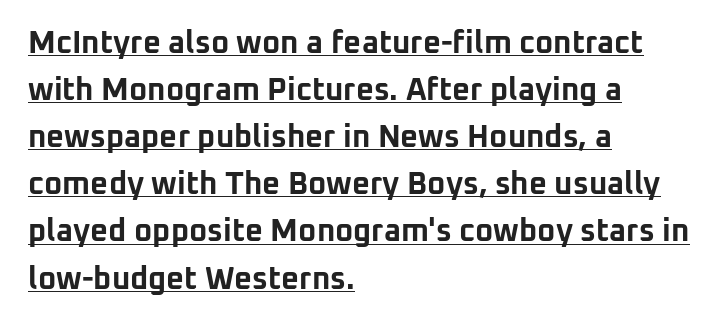
{"serif": "no", "italic": "no", "bold": "yes", "weight": "bold", "width": "normal", "stroke_contrast": "low", "x_height": "medium", "monospaced": "no", "underline": "yes", "align": "left", "line_spacing": "normal", "line_spacing_ratio": 1.52, "letter_spacing": "normal", "letter_spacing_em": 0.0, "glyph_px": 31}
